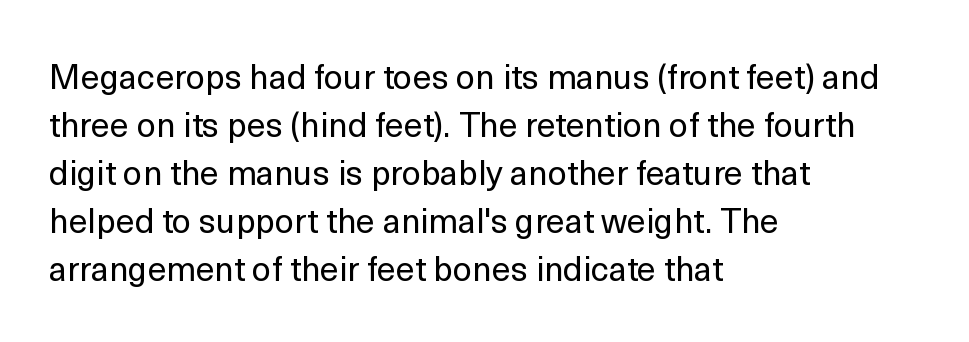
This sample uses an upright cut, with every glyph sitting square on the baseline. The rendering shows plain stroke endings on the letterforms — a sans-serif design. In terms of leading, this rendering sits right in the middle. Between one letter and the next there's only the usual sliver of space.
